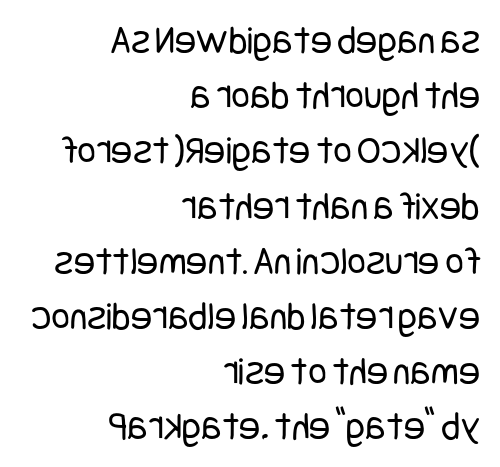
Vertical spacing — default. The typesetter chose a ragged-left arrangement here. Look at the bottom of the vertical strokes: they stop flat, with no serifs. Default kerning and tracking; the words read as compact shapes. Ordinary non-slanted type is in use.
